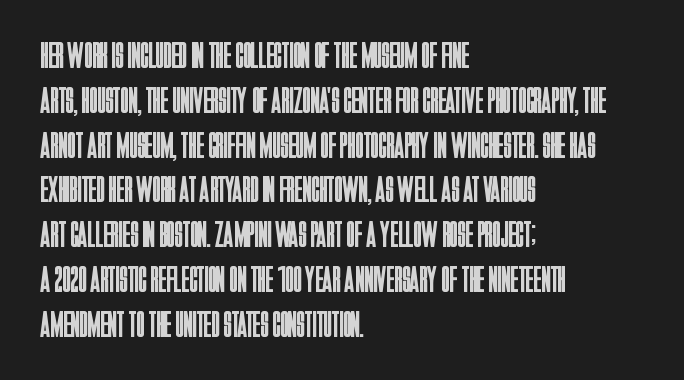
Compared with a centered layout, this one pins lines to the left instead. This sample has the flowing, uneven cadence of proportional lettering. A typesetter would call this zero additional tracking. Weight class: somewhere from thin through regular.
